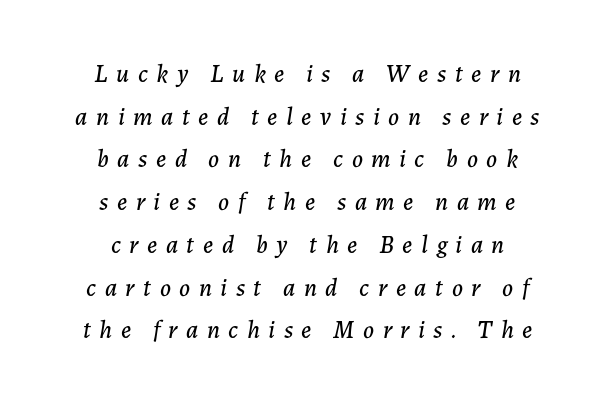
Short note: letters widely spaced. Visually the block forms a symmetrical silhouette, jagged on both flanks. These lines were composed using italics. Has an underline been added? It has not.
